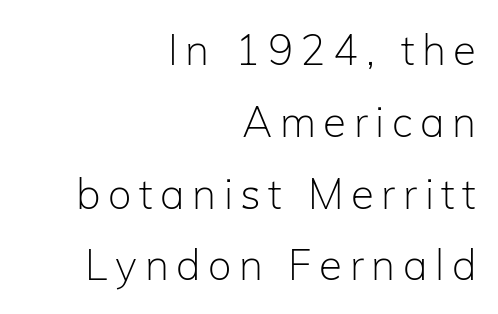
{"serif": "no", "italic": "no", "bold": "no", "weight": "light", "width": "normal", "stroke_contrast": "low", "x_height": "medium", "monospaced": "no", "underline": "no", "align": "right", "line_spacing_ratio": 1.71, "glyph_px": 42}
